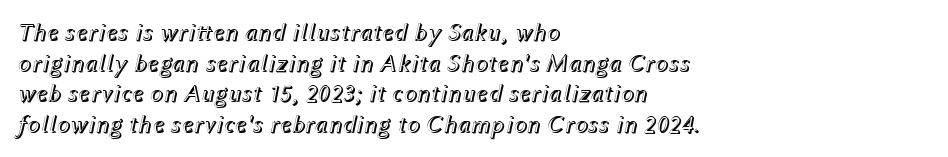
Q: Is the text italic (slanted)? A: Yes, it leans right by about 12 degrees.
Q: Is the text underlined? A: No.
Q: How is the paragraph aligned? A: Left-aligned.
Q: Is the spacing between letters normal or unusually wide? A: Normal.
